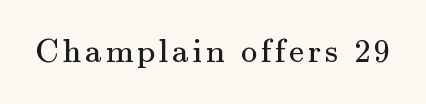
Each letter keeps its own natural width here, so spacing adapts to shape. The letters stand upright; this is a roman face. The letterforms sit at book weight or below. The space beneath each line is pristine and unruled. These lines are composed in type with serifs.
